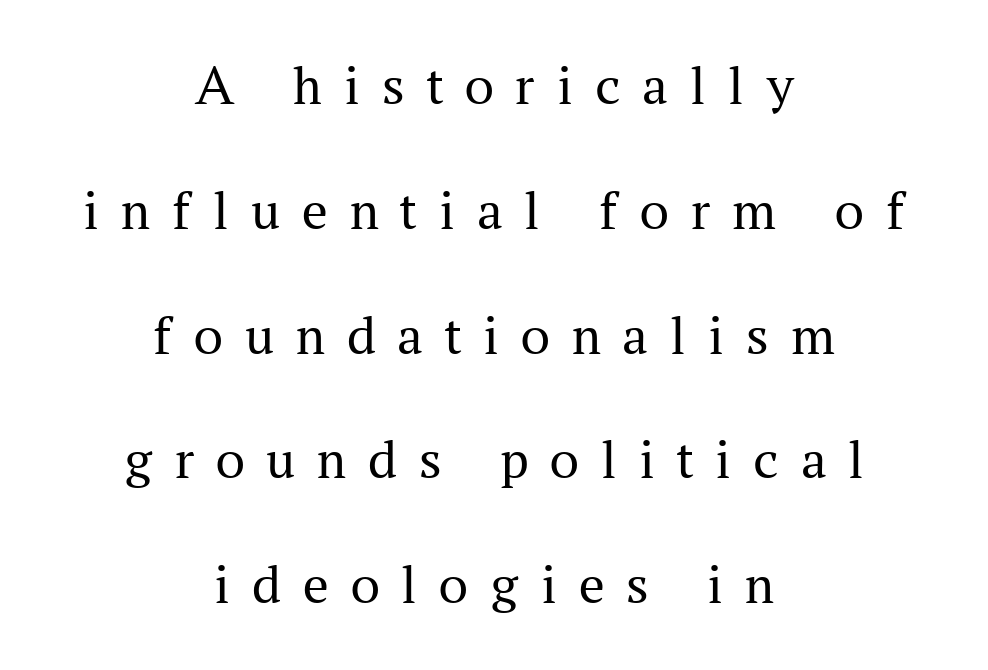
The image shows 57 px regular-weight serif type, upright; set centered, loose line spacing (2.19x), unusually wide letter spacing (+0.39 em), not underlined; medium stroke contrast and a medium x-height.
